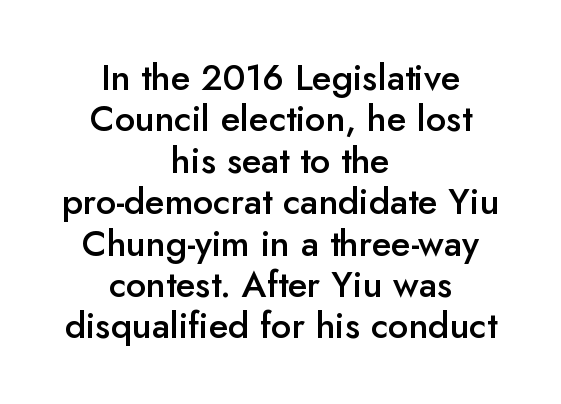
{"serif": "no", "italic": "no", "bold": "semi", "weight": "semibold", "width": "normal", "stroke_contrast": "low", "x_height": "small", "monospaced": "no", "underline": "no", "align": "center", "line_spacing": "tight", "line_spacing_ratio": 1.15, "letter_spacing": "normal", "letter_spacing_em": 0.0, "glyph_px": 36}
